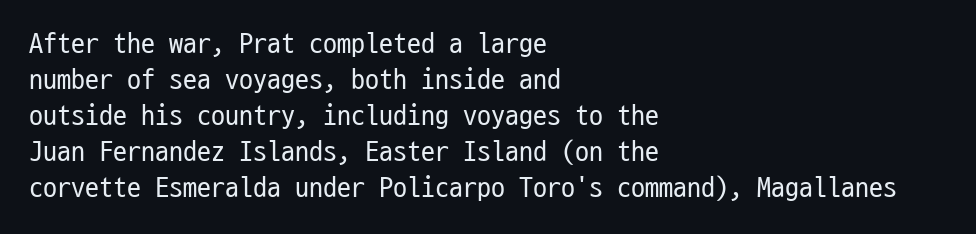
The image shows 28 px regular-weight, condensed sans-serif type, upright, monospaced; set left-aligned, normal line spacing (1.29x), normal letter spacing, not underlined; low stroke contrast and a medium x-height.
